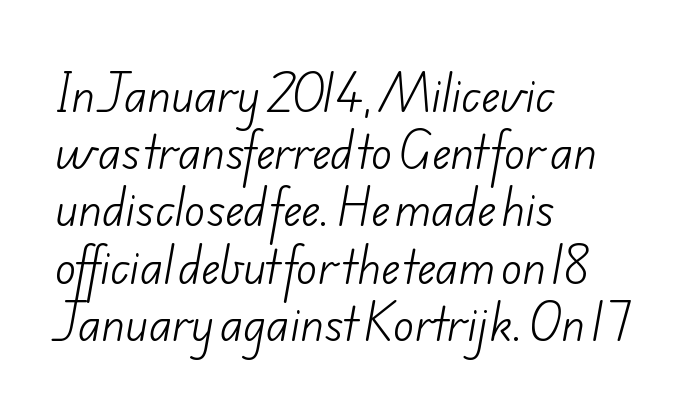
Characters follow at the spacing the type designer built in. Vertical stems look standard width or narrower in stroke. The font family rendered here belongs to the sans-serif group. Horizontal alignment here is leftward, the default for most running prose. Rule under the text: the space is simply empty.
